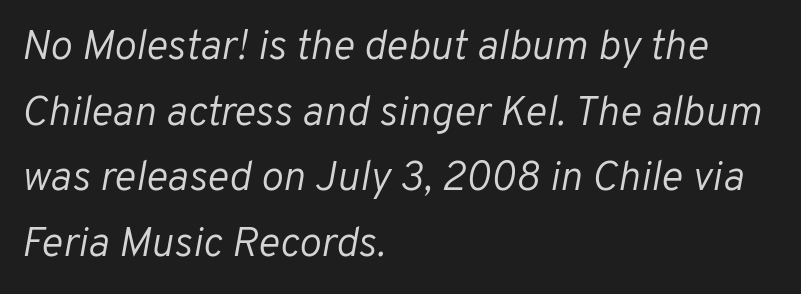
{"italic": "yes", "lean": "right", "slant_degrees": 10, "bold": "no", "weight": "light", "width": "normal", "stroke_contrast": "low", "x_height": "medium", "monospaced": "no", "underline": "no", "align": "left", "line_spacing": "normal", "line_spacing_ratio": 1.56, "letter_spacing": "normal", "letter_spacing_em": 0.0, "glyph_px": 42}
